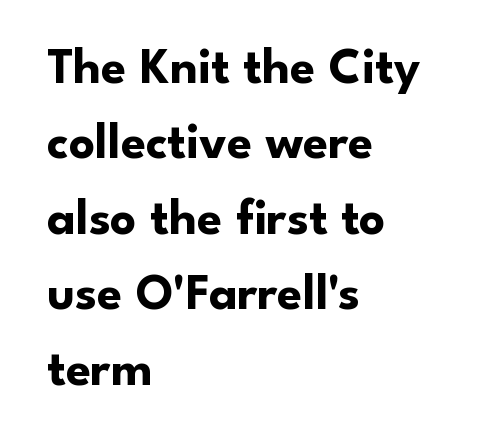
Q: Is the text bold? A: Yes.
Q: Is the text italic (slanted)? A: No, it is upright.
Q: Is the typeface a serif or a sans-serif typeface? A: Sans-serif.
Q: Is the text underlined? A: No.
Q: How is the paragraph aligned? A: Left-aligned.
Q: Is the spacing between letters normal or unusually wide? A: Normal.
Q: Is the spacing between lines tight, normal or loose? A: Normal.
Q: Width (condensed, normal, or wide)? A: Normal.
Q: Stroke contrast? A: Low.
Q: x-height? A: Small.
Q: Monospaced? A: No.
